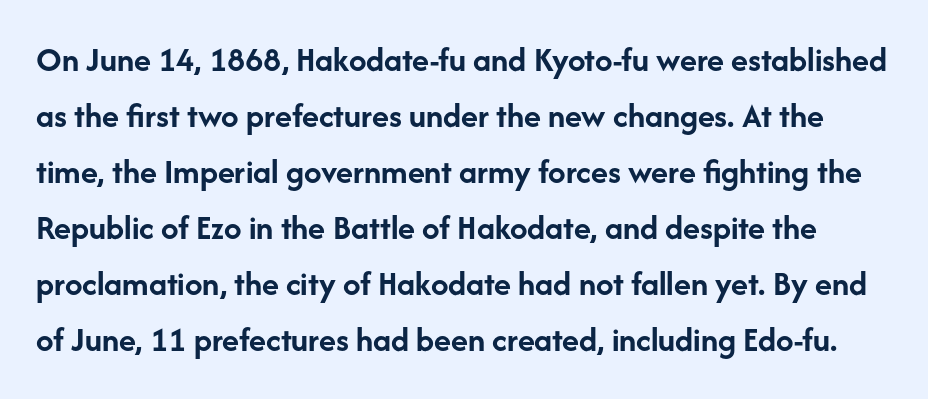
The glyphs are unaccompanied by any horizontal stroke below them. Classification — sans serif. Looks like regular typesetting: each glyph gets only the width it needs. Vertical spacing — default. Emphasis by weight is at full strength: bold.
